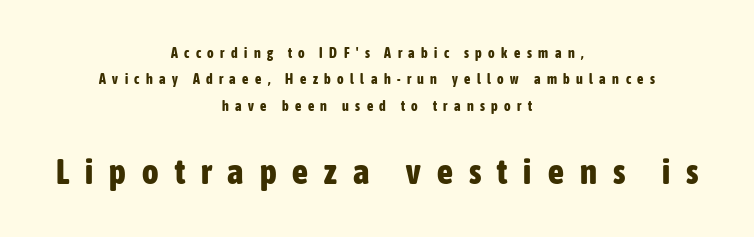
Has an underline been added? It has not. A typesetter would call this proportional, since set widths differ per character. These lines stack symmetrically, like a column narrowing and widening about its center. Spacing between characters has been opened up far beyond the box default. The designer went with a sans here, leaving each stem footless.
